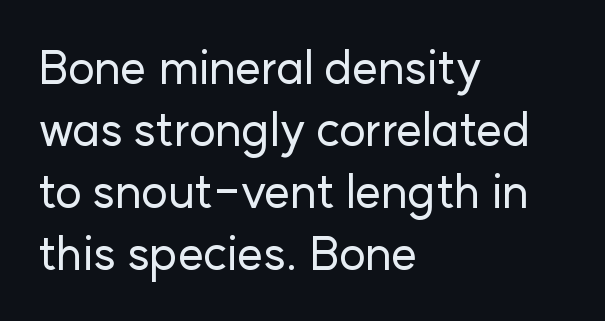
The image shows 46 px sans-serif type, upright; set left-aligned, normal line spacing (1.35x), normal letter spacing, not underlined; low stroke contrast and a medium x-height.
